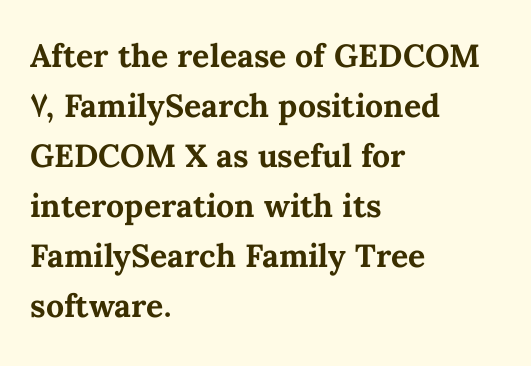
The image shows 32 px bold type, upright; set left-aligned, normal line spacing (1.56x), normal letter spacing, not underlined; medium stroke contrast and a medium x-height.
